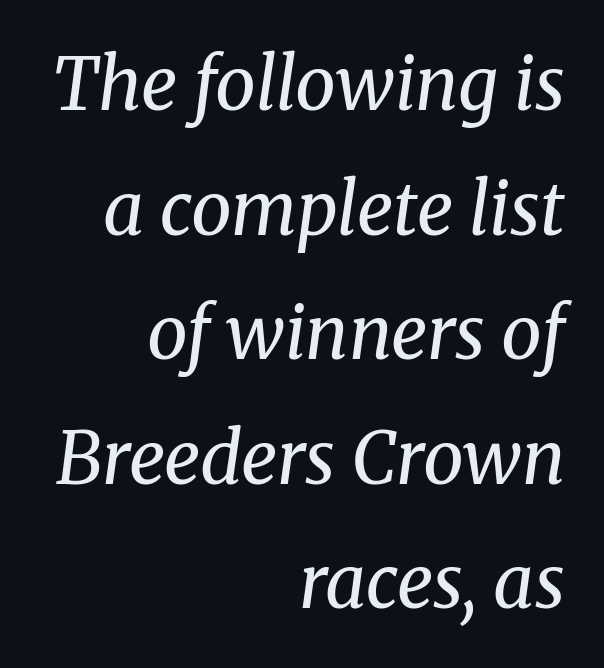
These lines are set flush right with a ragged left edge. Nobody touched the tracking dial on this one. Observe the serifs anchoring each vertical stroke in this sample. These lines are rendered in a variable-pitch font. On a weight scale, this lands at 450 or below. The whole block is typeset with a tilt.
